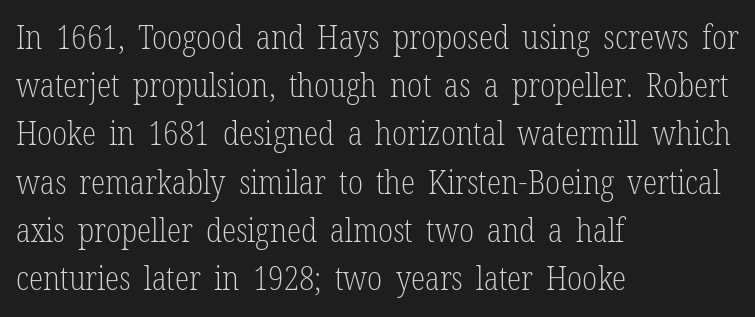
{"serif": "yes", "italic": "no", "bold": "no", "weight": "light", "width": "condensed", "stroke_contrast": "low", "x_height": "medium", "monospaced": "no", "underline": "no", "align": "left", "line_spacing": "normal", "line_spacing_ratio": 1.46, "letter_spacing": "normal", "letter_spacing_em": 0.0, "glyph_px": 33}
